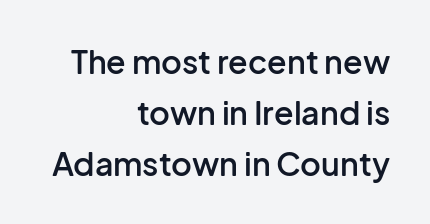
The image shows 32 px semibold sans-serif type, upright; set right-aligned, normal line spacing (1.59x), normal letter spacing, not underlined; low stroke contrast and a medium x-height.
